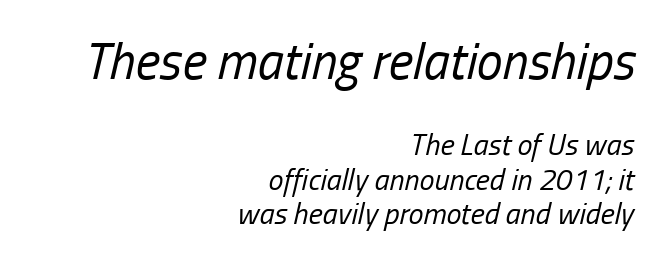
The image shows 52 px regular-weight, condensed type, italic (leaning right); set right-aligned, tight line spacing (1.15x), normal letter spacing, not underlined; the first (top) block is 1.73x larger; low stroke contrast and a medium x-height.
